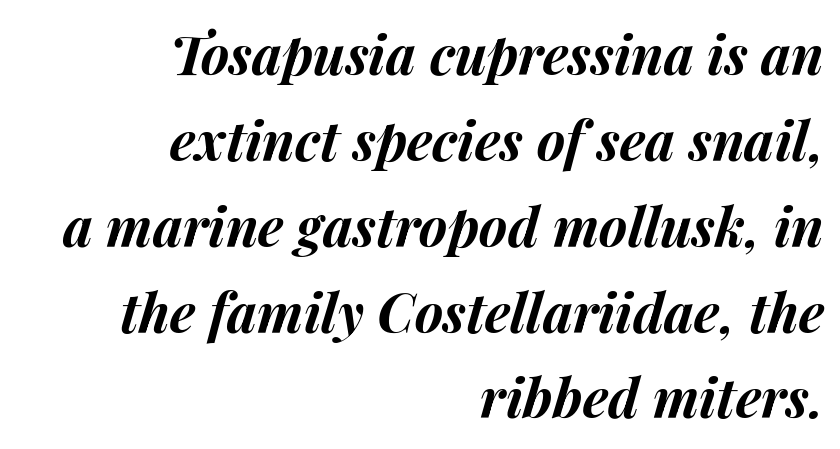
{"italic": "yes", "lean": "right", "slant_degrees": 14, "bold": "yes", "weight": "bold", "width": "normal", "stroke_contrast": "medium", "x_height": "medium", "monospaced": "no", "underline": "no", "align": "right", "line_spacing": "normal", "line_spacing_ratio": 1.59, "letter_spacing": "normal", "letter_spacing_em": 0.0, "glyph_px": 54}
